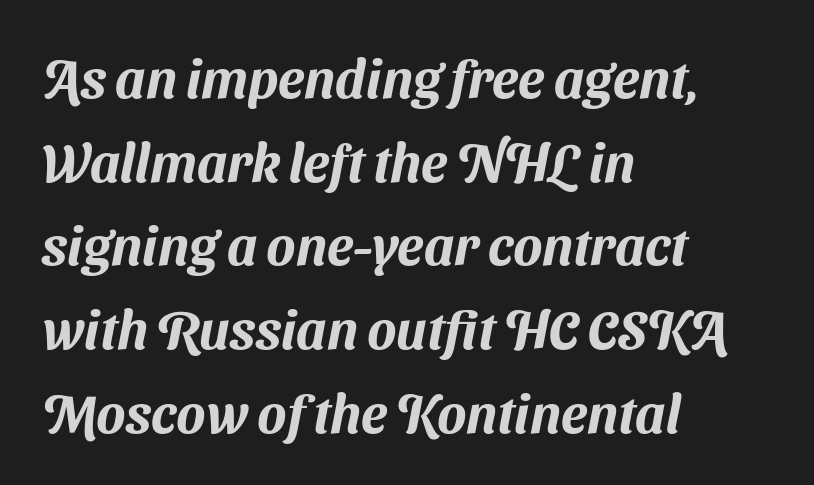
Each letter's strokes conclude bluntly, with no projecting serifs. These lines sit exactly where default settings would place them. Line beginnings align vertically; line endings do not. A bare baseline throughout the passage. Caption: standard tracking, unaltered. A typesetter would call this proportional, since set widths differ per character.
